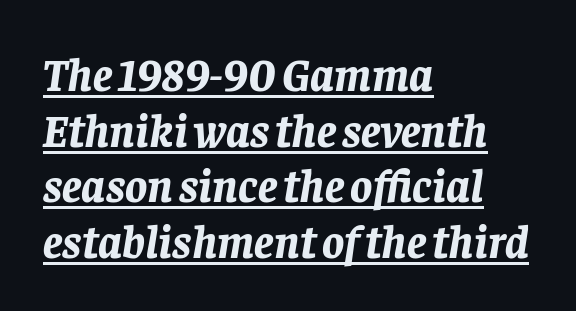
{"italic": "yes", "lean": "right", "slant_degrees": 8, "bold": "yes", "weight": "bold", "width": "normal", "stroke_contrast": "low", "x_height": "large", "monospaced": "no", "underline": "yes", "align": "left", "line_spacing_ratio": 1.21, "letter_spacing": "normal", "letter_spacing_em": 0.0, "glyph_px": 46}
